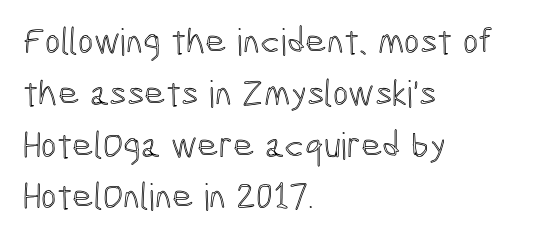
Q: Is the text italic (slanted)? A: No, it is upright.
Q: Is the text underlined? A: No.
Q: How is the paragraph aligned? A: Left-aligned.
Q: Is the spacing between letters normal or unusually wide? A: Normal.
Q: Is the spacing between lines tight, normal or loose? A: Normal.
Q: Width (condensed, normal, or wide)? A: Condensed.
Q: x-height? A: Medium.
Q: Monospaced? A: No.
